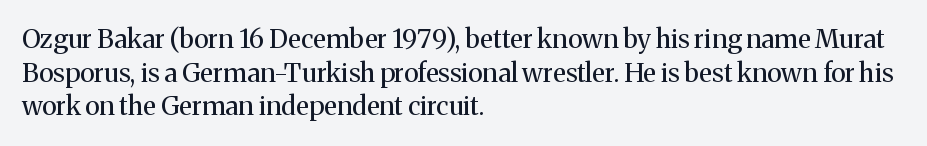
The image shows 26 px text type, upright; set left-aligned, normal line spacing (1.29x), normal letter spacing, not underlined.
